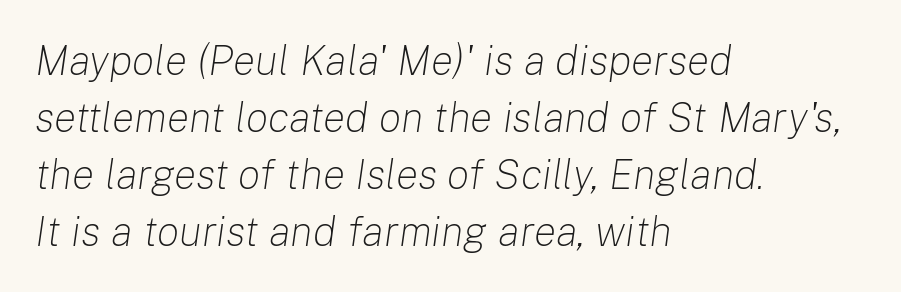
The image shows 42 px light type, italic (leaning right); set left-aligned, normal line spacing (1.36x), normal letter spacing, not underlined; low stroke contrast and a medium x-height.
